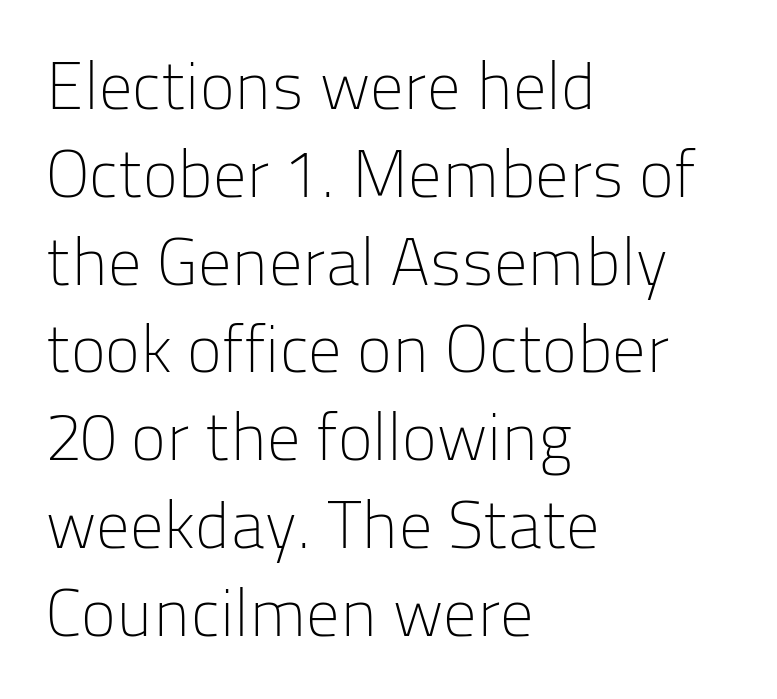
The rendering keeps characters at their native spacing. Serifs: no, the terminals of the letterforms are clean. A normal amount of white space separates one row of letters from the next. Unlike italic type, these characters show no tilt at all. Horizontally, the lines are justified to the leading edge only.
